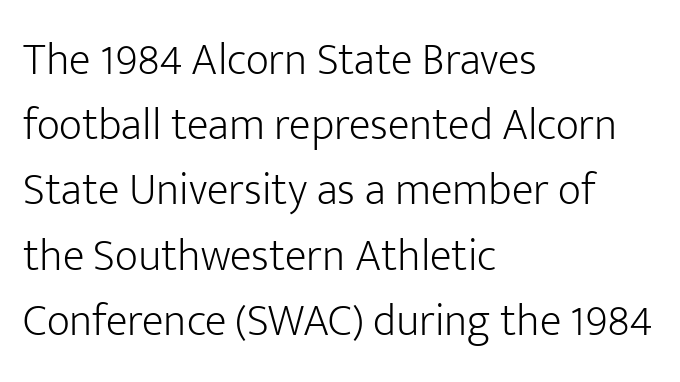
The image shows 45 px light sans-serif type, upright; set left-aligned, normal line spacing (1.45x), normal letter spacing, not underlined; low stroke contrast and a medium x-height.
